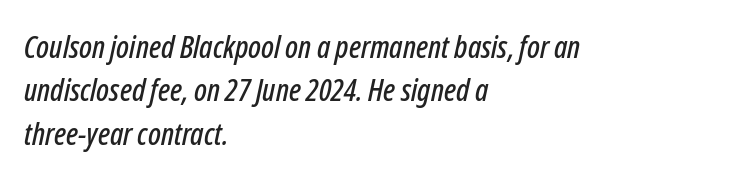
There is no visible air inserted between adjacent glyphs. Think of a printed novel: that variable character pitch is what you see here. Leading matches the norm, producing a regular column. Reading down the block, your eye returns to a fixed left position each line.
